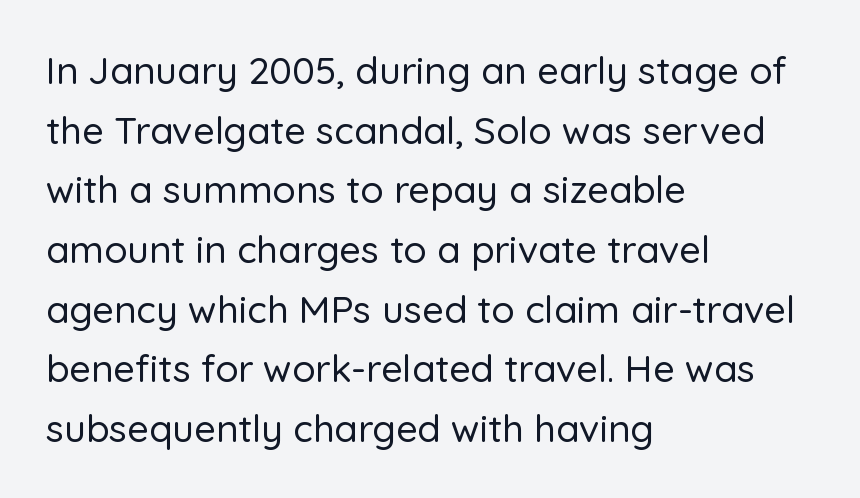
{"serif": "no", "italic": "no", "width": "normal", "stroke_contrast": "low", "x_height": "medium", "monospaced": "no", "underline": "no", "align": "left", "line_spacing": "normal", "line_spacing_ratio": 1.57, "letter_spacing": "normal", "letter_spacing_em": 0.0, "glyph_px": 38}
